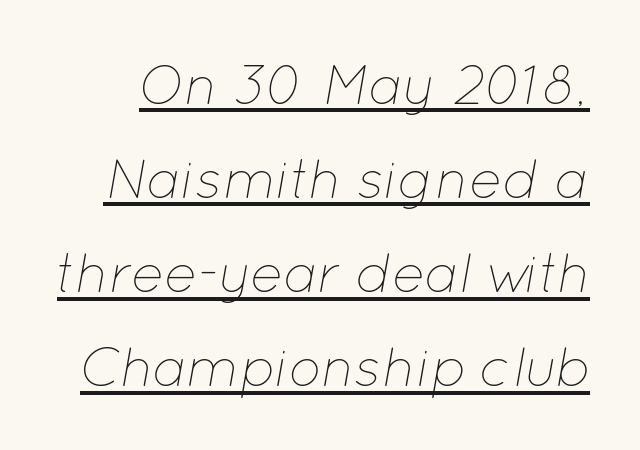
{"italic": "yes", "lean": "right", "slant_degrees": 12, "bold": "no", "weight": "thin", "width": "normal", "stroke_contrast": "low", "x_height": "medium", "monospaced": "no", "underline": "yes", "line_spacing_ratio": 1.71, "letter_spacing": "normal", "letter_spacing_em": 0.0, "glyph_px": 55}
